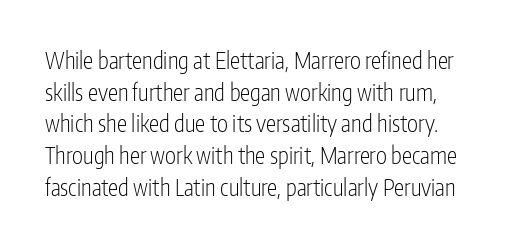
{"italic": "no", "bold": "no", "underline": "no", "align": "left", "line_spacing": "normal", "line_spacing_ratio": 1.38, "letter_spacing": "normal", "letter_spacing_em": 0.0, "glyph_px": 23}
